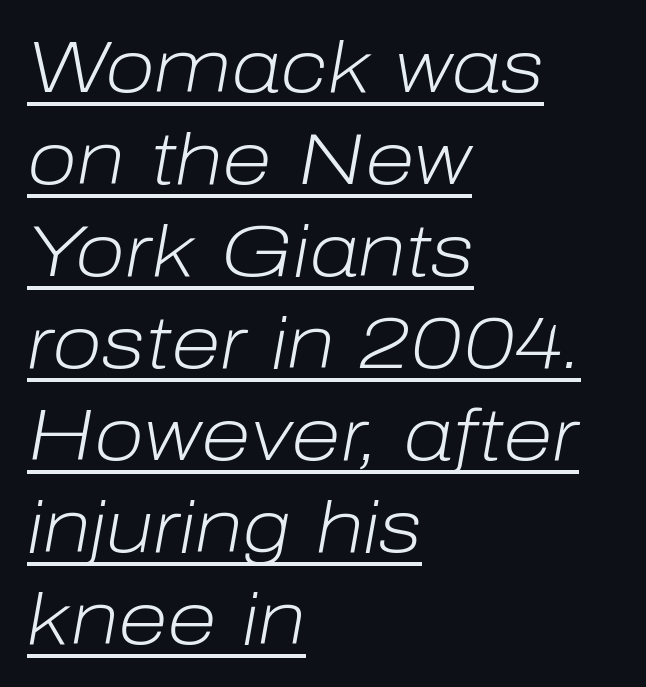
Nothing unusual about the tracking: characters are spaced as the font intends. Is there an underline? Yes — a line sits under the letters. A quiet, ordinary-to-light weight characterises the typeface. Looking at the ascenders, they clearly lean. Does the leading feel generous? No, just average.
